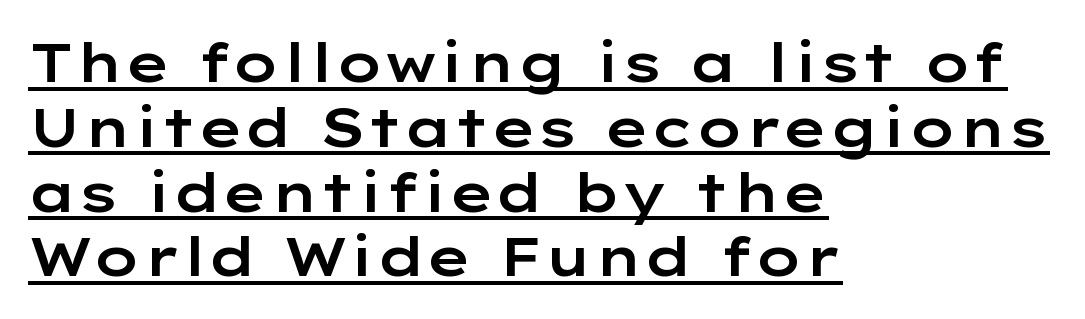
The rag falls on the right side of this text block. Every character sits straight up, as roman type does. The type is set solid horizontally, with unmodified tracking. Is there an underline? Yes — a line sits under the letters. This is sans-serif lettering, the kind often seen on screens and signage.
